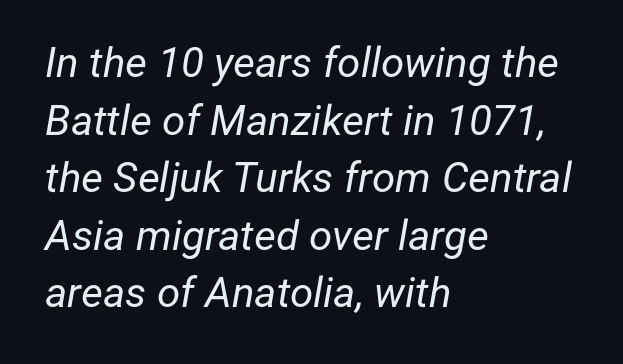
Q: Is the text bold? A: No.
Q: Is the text italic (slanted)? A: Yes, it leans right by about 12 degrees.
Q: Is the text underlined? A: No.
Q: How is the paragraph aligned? A: Left-aligned.
Q: Is the spacing between letters normal or unusually wide? A: Normal.
Q: Is the spacing between lines tight, normal or loose? A: Normal.
Q: Width (condensed, normal, or wide)? A: Normal.
Q: Stroke contrast? A: Low.
Q: x-height? A: Medium.
Q: Monospaced? A: No.
